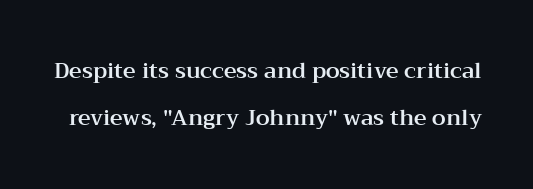
Q: Is the text italic (slanted)? A: No, it is upright.
Q: Is the text underlined? A: No.
Q: Is the spacing between letters normal or unusually wide? A: Normal.
Q: Is the spacing between lines tight, normal or loose? A: Loose.
